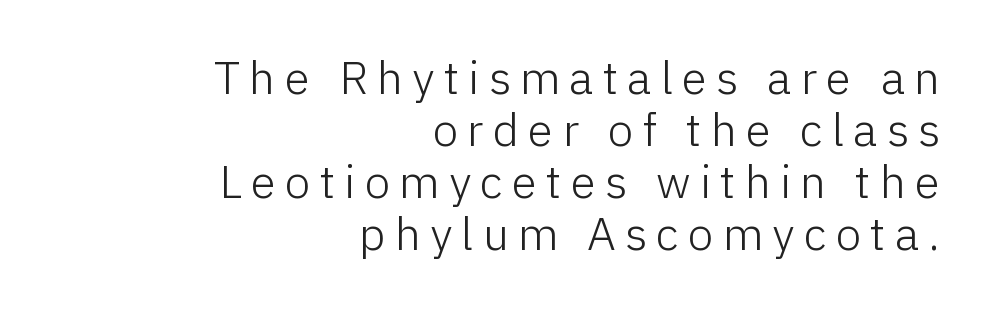
{"serif": "no", "italic": "no", "bold": "no", "weight": "light", "width": "normal", "stroke_contrast": "low", "x_height": "medium", "monospaced": "no", "underline": "no", "align": "right", "line_spacing": "tight", "line_spacing_ratio": 1.13, "letter_spacing": "wide", "letter_spacing_em": 0.2, "glyph_px": 46}
